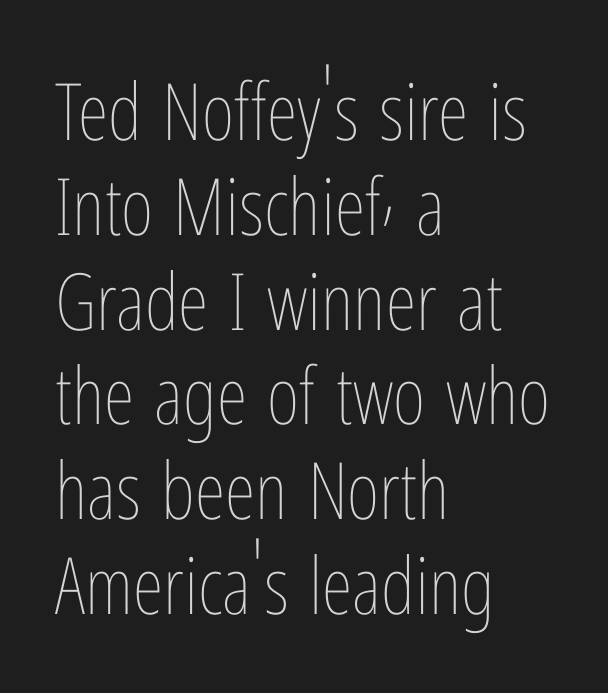
The strokes carry an ordinary text weight at most. Layout note: lines flush left. Here the designer chose a conventional face with non-uniform glyph widths. Letters rest on an invisible, unmarked baseline. Unlike italic type, these characters show no tilt at all.
